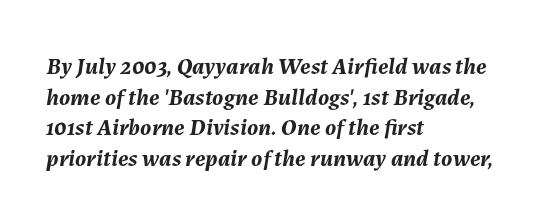
The image shows 24 px bold type, italic (leaning right); set left-aligned, normal line spacing (1.28x), normal letter spacing, not underlined.
